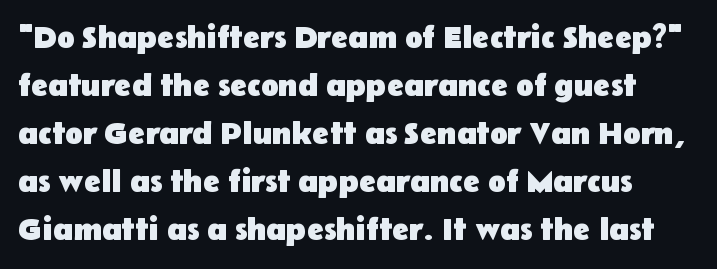
You'd pick this weight for a headline — it's a proper bold. Beneath every word, the page is bare. This rendering employs a face without finishing strokes, i.e., a sans-serif. Is there any slant? The stems are plumb. The face used here is proportionally spaced, like ordinary book or web type.
